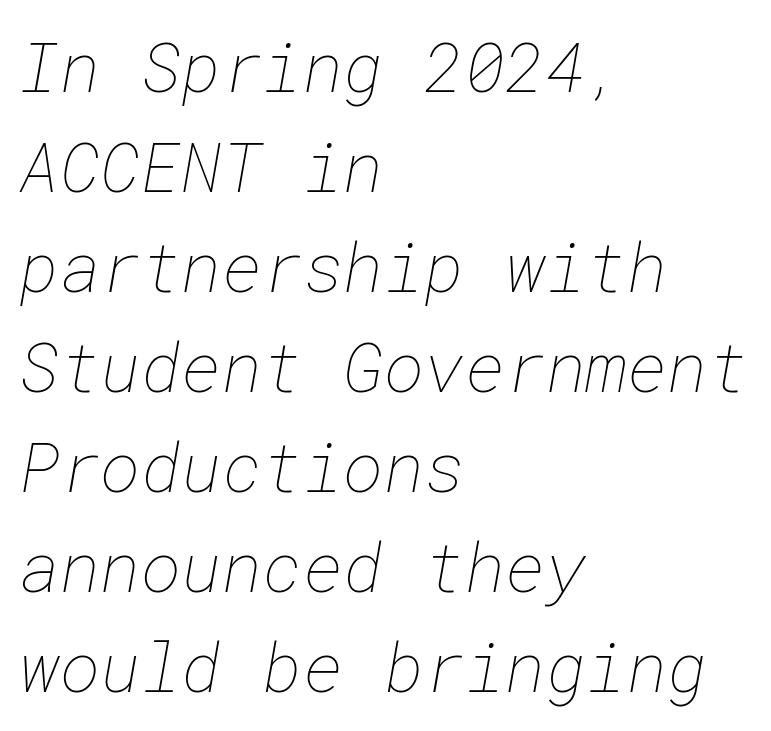
A clean baseline with only descenders dipping below it. Horizontal bands of white between lines are of average thickness. This rendering leaves character spacing at its baseline value. A classic flush-left, rag-right setting is used for this passage. The typesetting does not lean heavy: it is not bold.
